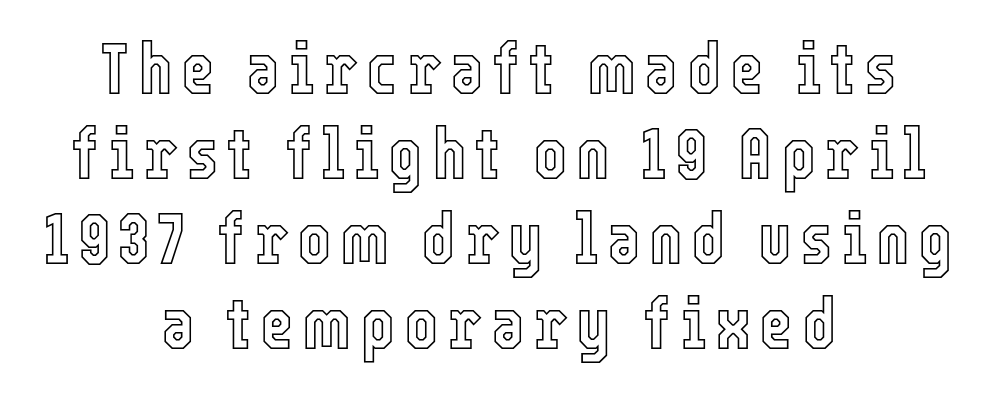
Q: Is the text italic (slanted)? A: No, it is upright.
Q: Is the text underlined? A: No.
Q: How is the paragraph aligned? A: Centered.
Q: Width (condensed, normal, or wide)? A: Condensed.
Q: x-height? A: Medium.
Q: Monospaced? A: No.
